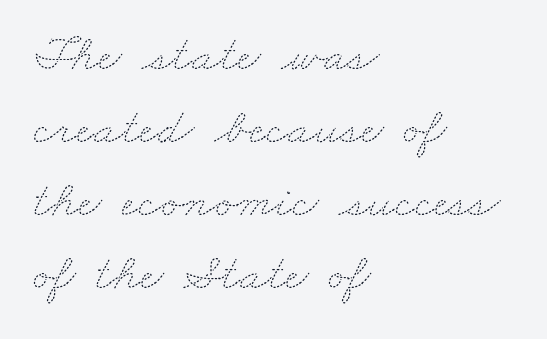
Nobody drew a line under any word here. Tracking here is standard; glyphs follow each other at the usual distance. What's the leading like? Ordinary, nothing unusual. The cut favours lightness, reaching ordinary text weight at its darkest. Line beginnings align vertically; line endings do not. Varying glyph widths throughout — classic text-font behaviour.
